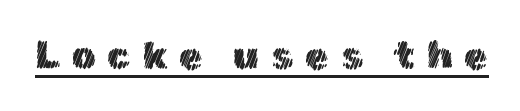
The lettering stays uniformly vertical, giving the passage a roman look. Descenders here cross a horizontal rule under the line. The line texture is sparse and dotted thanks to wide tracking. This sample has the flowing, uneven cadence of proportional lettering.
